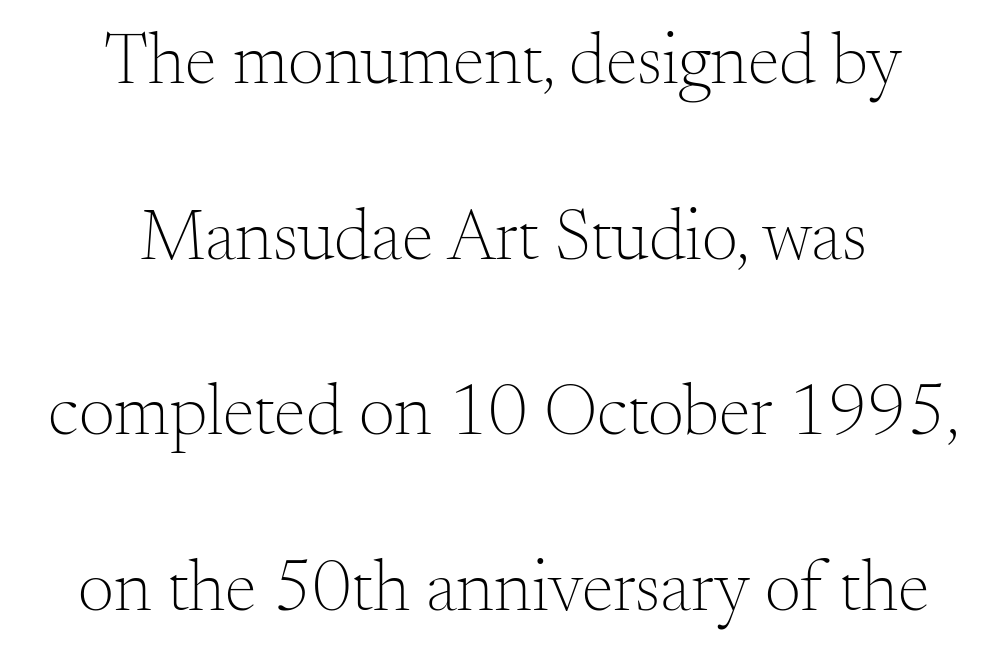
The image shows 72 px light serif type, upright; set centered, loose line spacing (2.44x), normal letter spacing, not underlined; medium stroke contrast and a small x-height.
